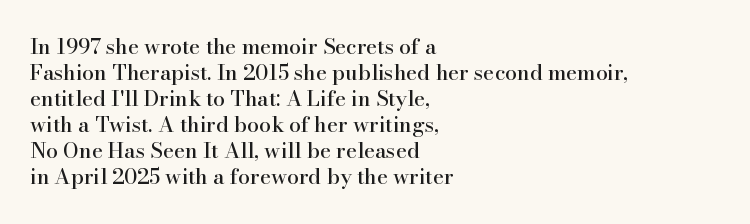
{"italic": "no", "underline": "no", "align": "left", "line_spacing_ratio": 1.24, "letter_spacing": "normal", "letter_spacing_em": 0.0, "glyph_px": 21}
